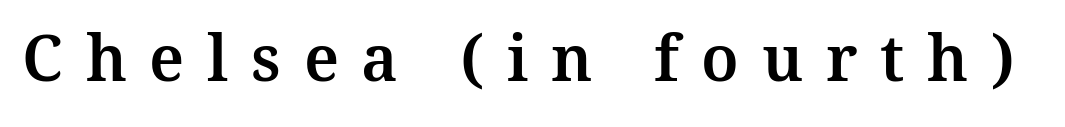
The image shows 63 px serif type, upright; set unusually wide letter spacing (+0.36 em), not underlined; medium stroke contrast and a medium x-height.
